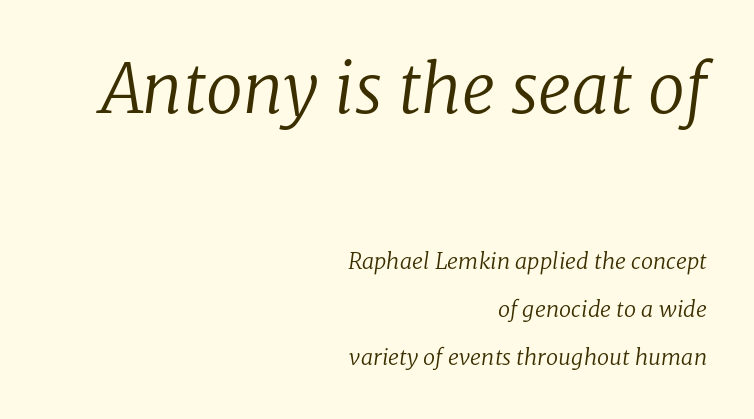
The image shows 67 px regular-weight serif type, italic (leaning right); set right-aligned, loose line spacing (2.18x), normal letter spacing, not underlined; the first (top) block is 3.05x larger; low stroke contrast and a medium x-height.
